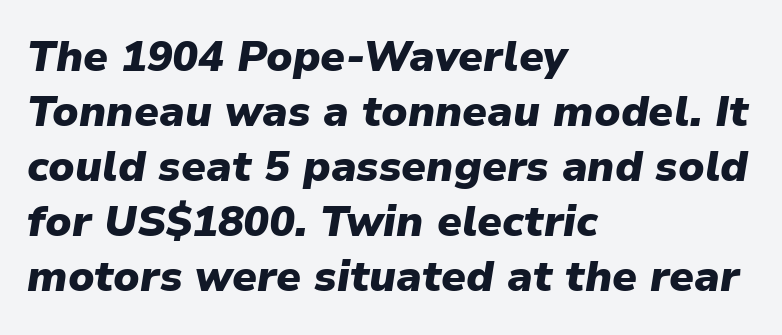
The letterforms sit shoulder to shoulder at normal distance. A classic flush-left, rag-right setting is used for this passage. Plenty of ink on the page — the face is bold. The gap between lines stays unmarked. Characters are canted at an angle relative to the baseline's perpendicular. These lines are rendered in a variable-pitch font.
